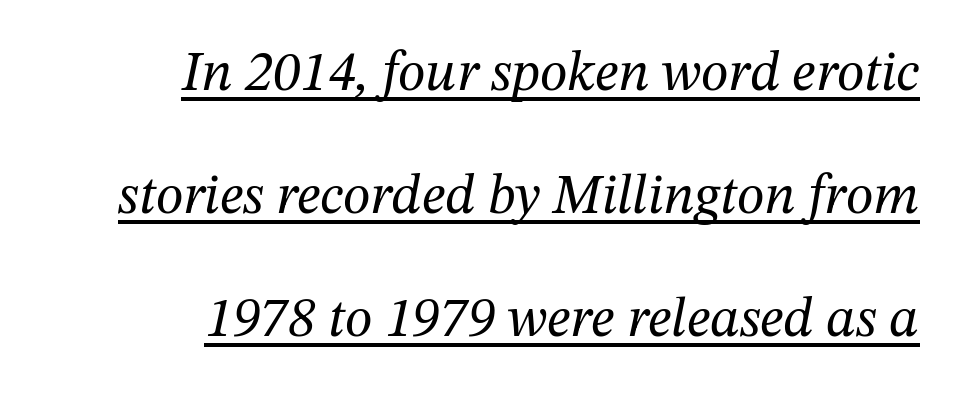
The image shows 56 px regular-weight serif type, italic (leaning right); set right-aligned, loose line spacing (2.2x), normal letter spacing, underlined; medium stroke contrast and a medium x-height.
